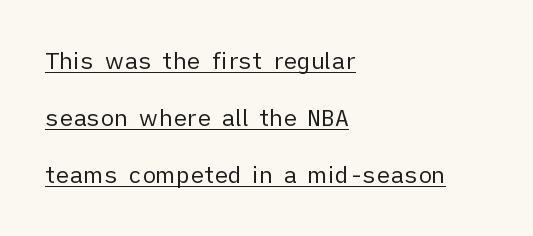
Q: Is the text bold? A: No.
Q: Is the text italic (slanted)? A: No, it is upright.
Q: Is the text underlined? A: Yes.
Q: How is the paragraph aligned? A: Left-aligned.
Q: Is the spacing between letters normal or unusually wide? A: Normal.
Q: Is the spacing between lines tight, normal or loose? A: Loose.
